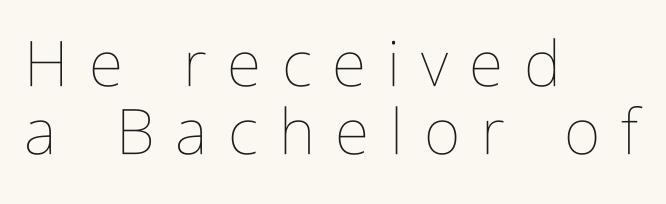
The image shows 63 px thin, condensed type, upright; set left-aligned, tight line spacing (1.08x), unusually wide letter spacing (+0.33 em), not underlined; low stroke contrast and a medium x-height.
